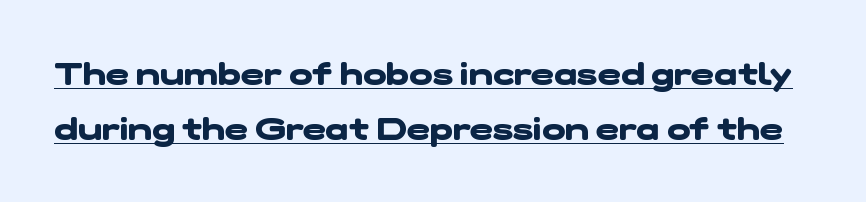
The image shows 31 px heavy, wide sans-serif type; set line spacing 1.77x, normal letter spacing, underlined; low stroke contrast and a medium x-height.
